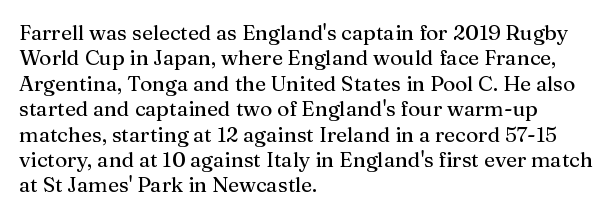
Short and long lines alike share a common starting point at left. Letters rest on an invisible, unmarked baseline. No extra tracking has been applied to these lines. Is there any slant? The stems are plumb.
